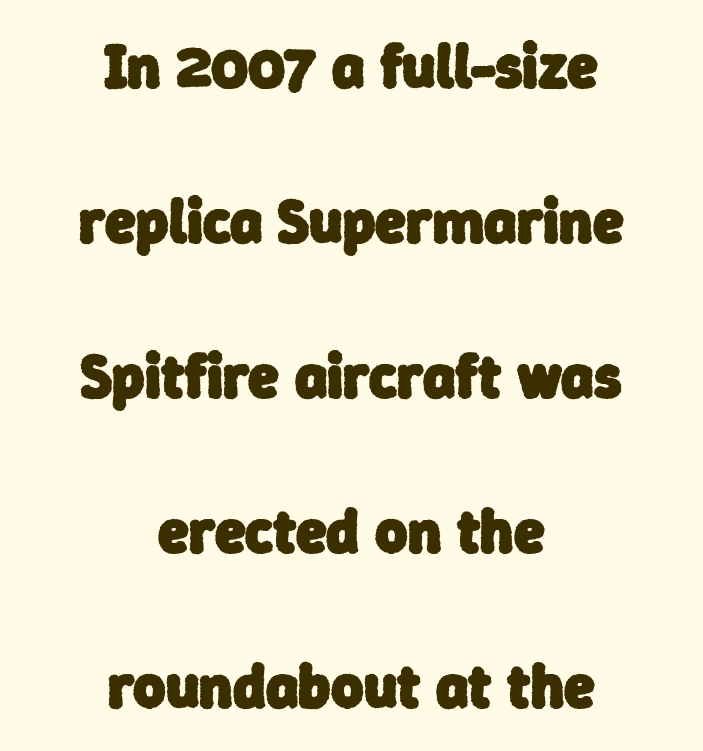
{"serif": "no", "bold": "yes", "weight": "heavy", "width": "normal", "stroke_contrast": "low", "x_height": "medium", "monospaced": "no", "underline": "no", "align": "center", "line_spacing": "loose", "line_spacing_ratio": 2.5, "letter_spacing": "normal", "letter_spacing_em": 0.0, "glyph_px": 62}
